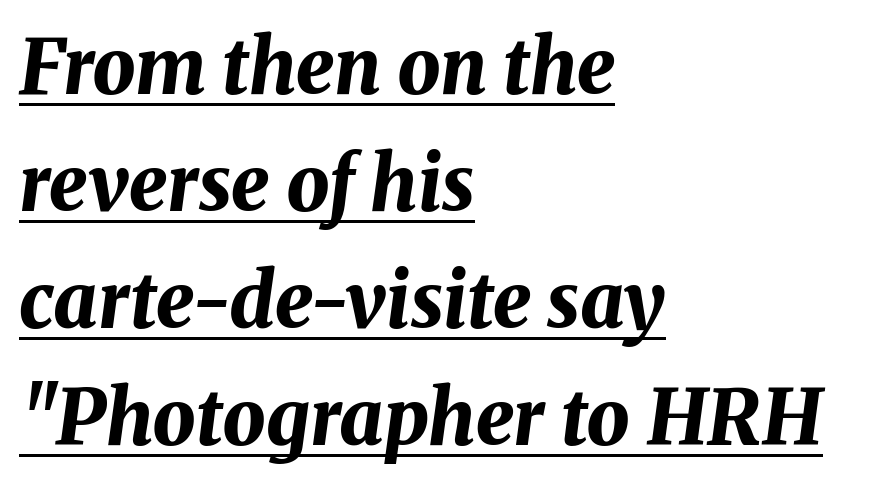
The passage shown leans; its letterforms are oblique. The letters are bold, with thick, heavy strokes. Each word holds together tightly as a unit, with standard inter-letter gaps. You could not count columns in this text — the font is proportionally spaced. Is the block centered? No — it sits flush against the left margin. Line spacing here is normal.
